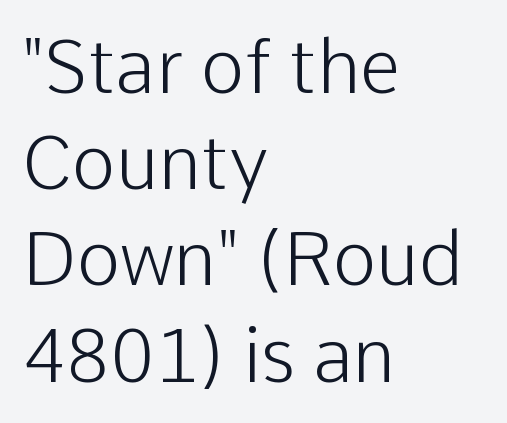
The image shows 74 px light sans-serif type, upright; set left-aligned, normal line spacing (1.3x), normal letter spacing, not underlined; low stroke contrast and a medium x-height.
